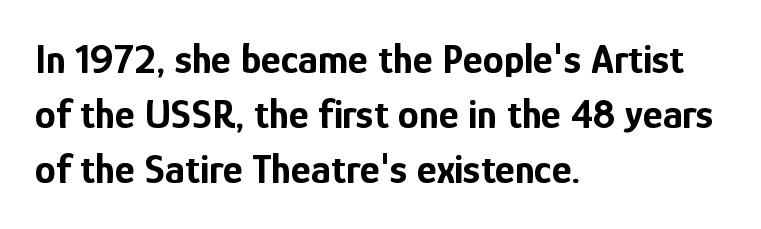
{"serif": "no", "italic": "no", "bold": "yes", "weight": "bold", "width": "condensed", "stroke_contrast": "low", "x_height": "medium", "monospaced": "no", "underline": "no", "align": "left", "line_spacing": "normal", "line_spacing_ratio": 1.31, "letter_spacing": "normal", "letter_spacing_em": 0.0, "glyph_px": 42}
